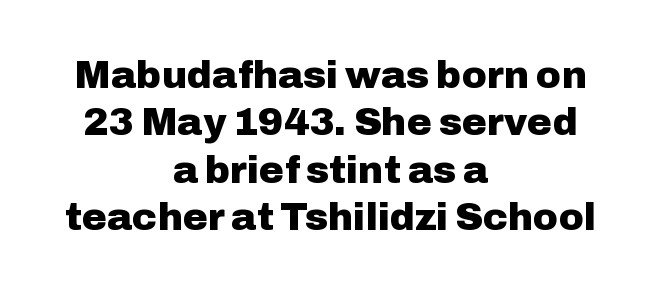
Q: Is the text bold? A: Yes.
Q: Is the text italic (slanted)? A: No, it is upright.
Q: Is the typeface a serif or a sans-serif typeface? A: Sans-serif.
Q: Is the text underlined? A: No.
Q: How is the paragraph aligned? A: Centered.
Q: Is the spacing between letters normal or unusually wide? A: Normal.
Q: Is the spacing between lines tight, normal or loose? A: Normal.
Q: Width (condensed, normal, or wide)? A: Normal.
Q: Stroke contrast? A: Low.
Q: x-height? A: Medium.
Q: Monospaced? A: No.
